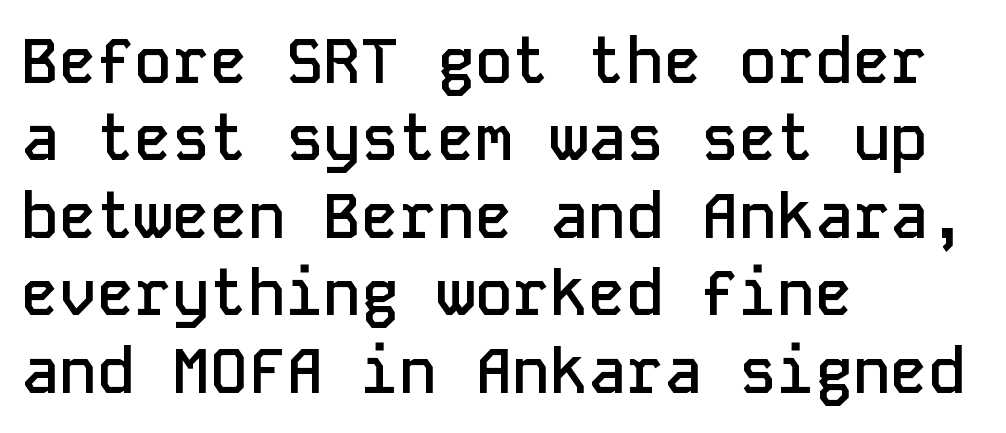
Every character here occupies the same horizontal width, giving the sample a typewriter-like rhythm. These lines were composed using upright roman letters. Students, note that the glyphs here touch the page at normal intervals. I'd call this a sans setting — the letters go barefoot. Descenders are the only things crossing below the line.
